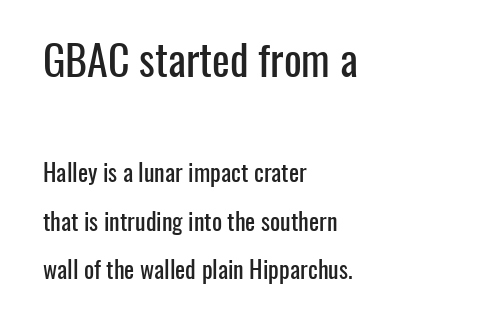
{"serif": "no", "italic": "no", "width": "condensed", "stroke_contrast": "low", "x_height": "medium", "monospaced": "no", "underline": "no", "align": "left", "line_spacing": "loose", "line_spacing_ratio": 2.03, "letter_spacing": "normal", "letter_spacing_em": 0.0, "larger_block": "first", "size_ratio": 1.75, "glyph_px": 42}
